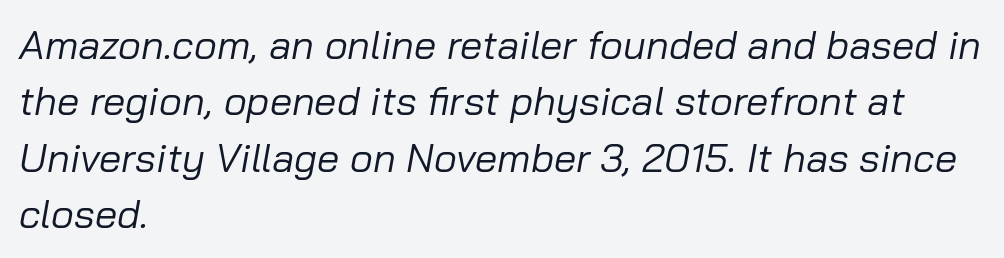
Clear beneath every line of the passage. A typesetter would call this proportional, since set widths differ per character. A classic flush-left, rag-right setting is used for this passage. No heavy texture on the line: the type isn't bold. Looking at the ascenders, they clearly lean.
